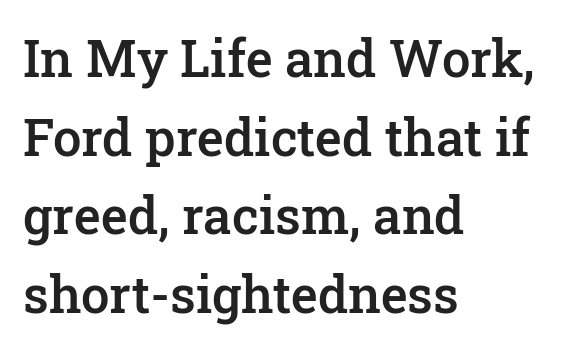
The image shows 51 px semibold serif type, upright; set left-aligned, normal line spacing (1.54x), normal letter spacing, not underlined; low stroke contrast and a medium x-height.
